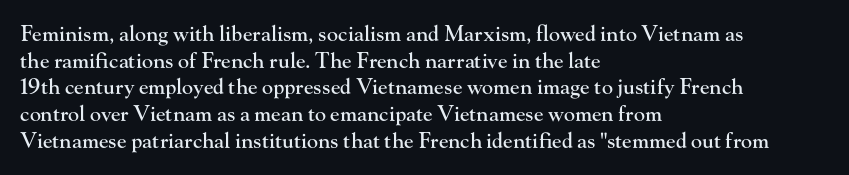
{"italic": "no", "underline": "no", "align": "left", "line_spacing": "normal", "line_spacing_ratio": 1.27, "letter_spacing": "normal", "letter_spacing_em": 0.0, "glyph_px": 21}
